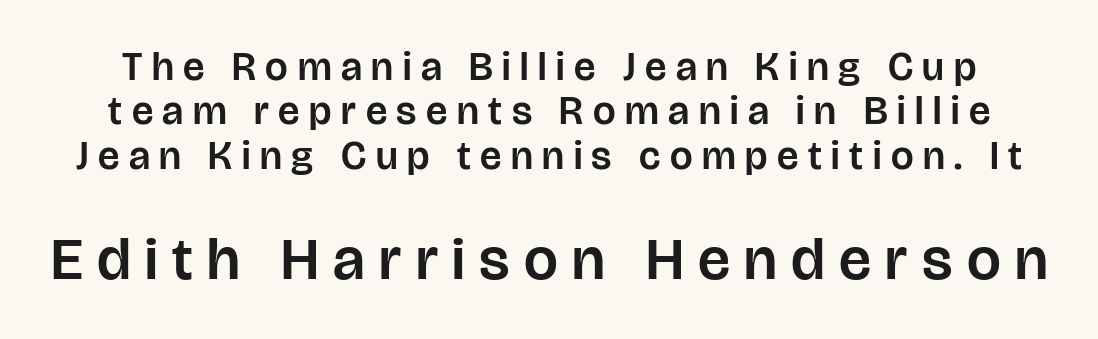
The second block has been scaled up relative to the first. Leading: reduced. Is this a fixed-width face? No — the glyphs have proportional, varying widths. The gaps between neighbouring characters are conspicuously large.
